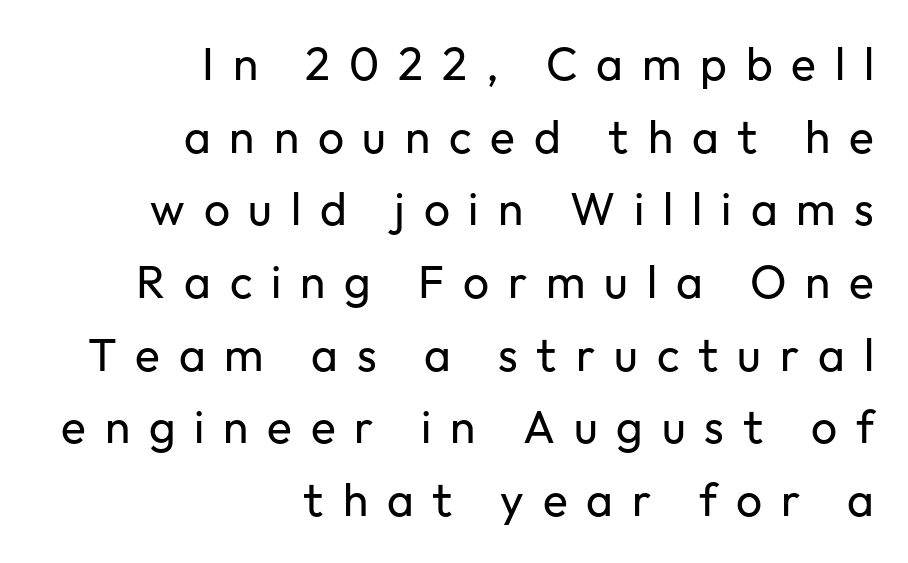
{"serif": "no", "italic": "no", "bold": "no", "weight": "regular", "width": "normal", "stroke_contrast": "low", "x_height": "medium", "monospaced": "no", "underline": "no", "align": "right", "line_spacing": "normal", "line_spacing_ratio": 1.58, "letter_spacing": "wide", "letter_spacing_em": 0.41, "glyph_px": 46}
